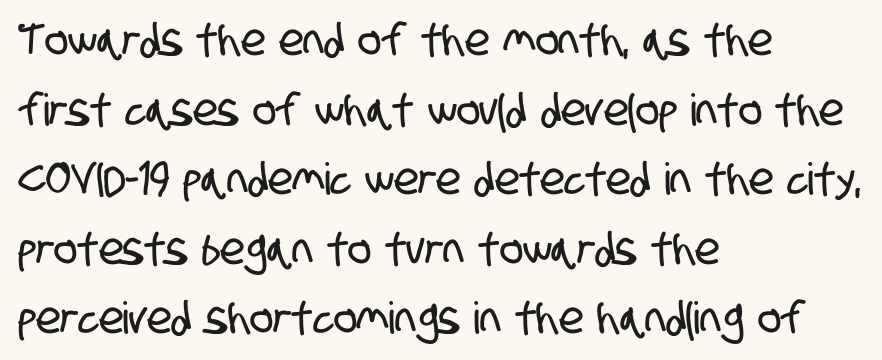
Notice how the passage keeps a crisp vertical edge on the left only. Spacing between characters is what you'd get straight out of the box. Think of a printed novel: that variable character pitch is what you see here. Unmarked baselines from the first word to the last.
